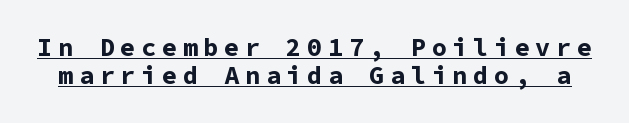
Q: Is the text bold? A: Yes.
Q: Is the text italic (slanted)? A: No, it is upright.
Q: Is the text underlined? A: Yes.
Q: Is the spacing between letters normal or unusually wide? A: Unusually wide.
Q: Is the spacing between lines tight, normal or loose? A: Tight.
